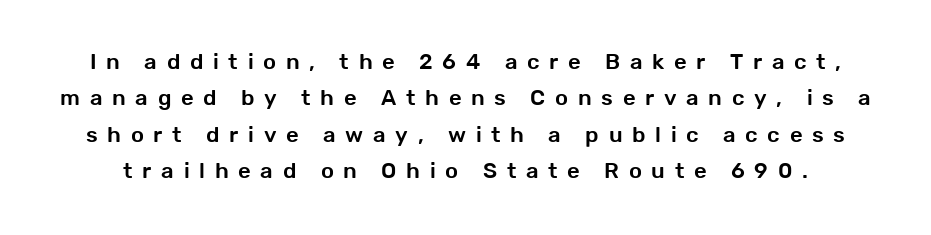
The baseline area is clear. This sample uses expanded letter spacing, leaving extra air between glyphs. Is there much room between lines? A standard amount, neither cramped nor airy. Vertical strokes here are truly vertical.
